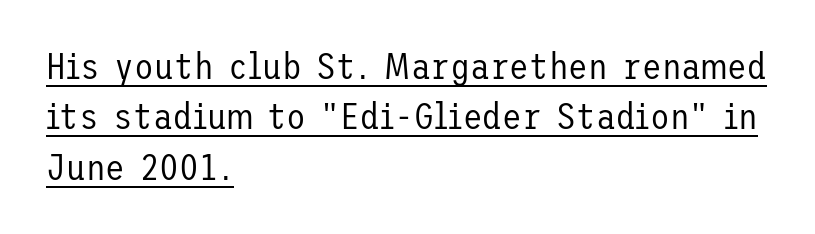
{"serif": "no", "italic": "no", "bold": "no", "weight": "regular", "width": "normal", "stroke_contrast": "low", "x_height": "medium", "underline": "yes", "align": "left", "line_spacing": "normal", "line_spacing_ratio": 1.4, "letter_spacing": "normal", "letter_spacing_em": 0.0, "glyph_px": 36}
